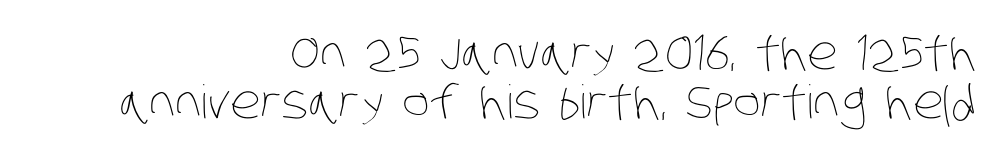
{"bold": "no", "weight": "thin", "width": "condensed", "stroke_contrast": "low", "x_height": "large", "monospaced": "no", "underline": "no", "align": "right", "line_spacing": "tight", "line_spacing_ratio": 1.07, "letter_spacing": "normal", "letter_spacing_em": 0.0, "glyph_px": 46}
